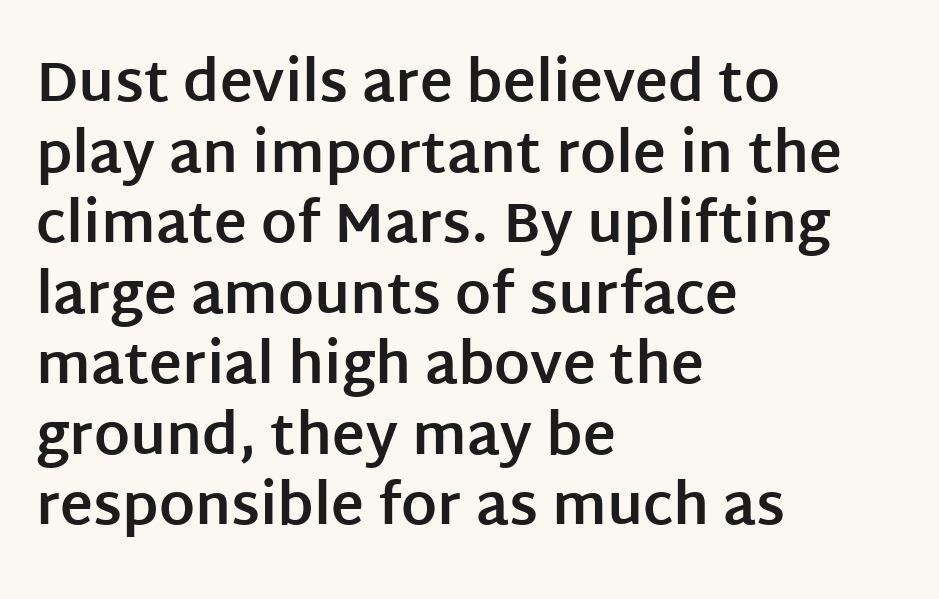
Nope, no serifs anywhere on these letters. Italic? Not at all — the glyphs are vertical. The font is running at its bold setting. Clear beneath every line of the passage. The designer left line spacing at the default. You could not count columns in this text — the font is proportionally spaced.
